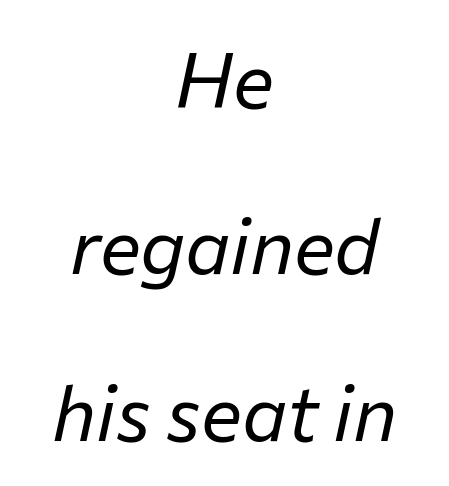
Q: Is the text bold? A: No.
Q: Is the text italic (slanted)? A: Yes, it leans right by about 12 degrees.
Q: Is the text underlined? A: No.
Q: How is the paragraph aligned? A: Centered.
Q: Is the spacing between letters normal or unusually wide? A: Normal.
Q: Is the spacing between lines tight, normal or loose? A: Loose.
Q: Width (condensed, normal, or wide)? A: Normal.
Q: Stroke contrast? A: Low.
Q: x-height? A: Medium.
Q: Monospaced? A: No.
